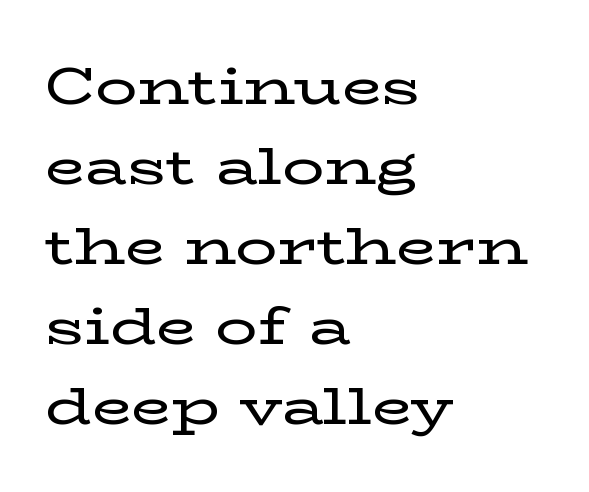
The image shows 52 px wide serif type, upright; set left-aligned, normal line spacing (1.54x), normal letter spacing, not underlined; low stroke contrast and a medium x-height.
